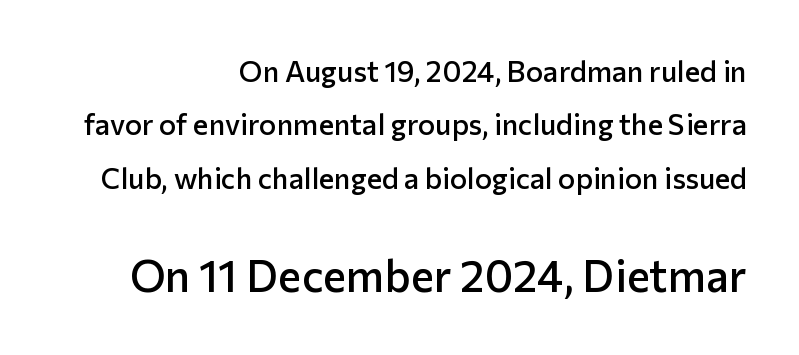
{"serif": "no", "italic": "no", "bold": "semi", "weight": "semibold", "width": "normal", "stroke_contrast": "low", "x_height": "medium", "monospaced": "no", "underline": "no", "align": "right", "line_spacing_ratio": 1.84, "letter_spacing": "normal", "letter_spacing_em": 0.0, "larger_block": "second", "size_ratio": 1.52, "glyph_px": 44}
